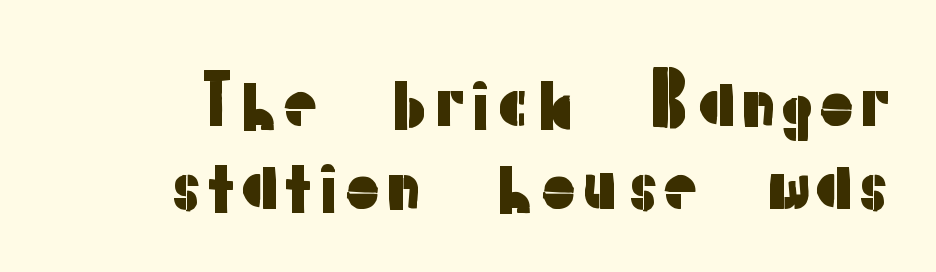
The image shows 68 px sans-serif type, upright; set line spacing 1.22x, normal letter spacing, not underlined; low stroke contrast and a medium x-height.
